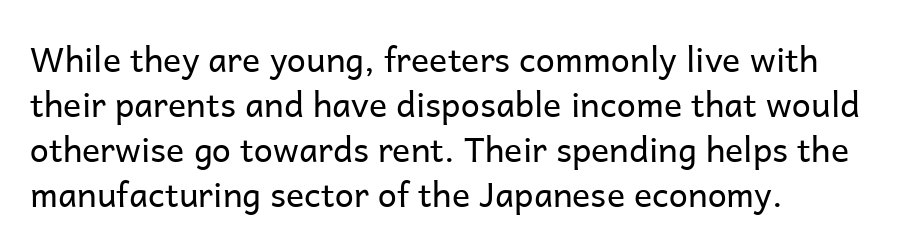
Q: Is the text bold? A: No.
Q: Is the text italic (slanted)? A: No, it is upright.
Q: Is the typeface a serif or a sans-serif typeface? A: Sans-serif.
Q: Is the text underlined? A: No.
Q: How is the paragraph aligned? A: Left-aligned.
Q: Is the spacing between letters normal or unusually wide? A: Normal.
Q: Is the spacing between lines tight, normal or loose? A: Normal.
Q: Width (condensed, normal, or wide)? A: Normal.
Q: Stroke contrast? A: Low.
Q: x-height? A: Medium.
Q: Monospaced? A: No.
